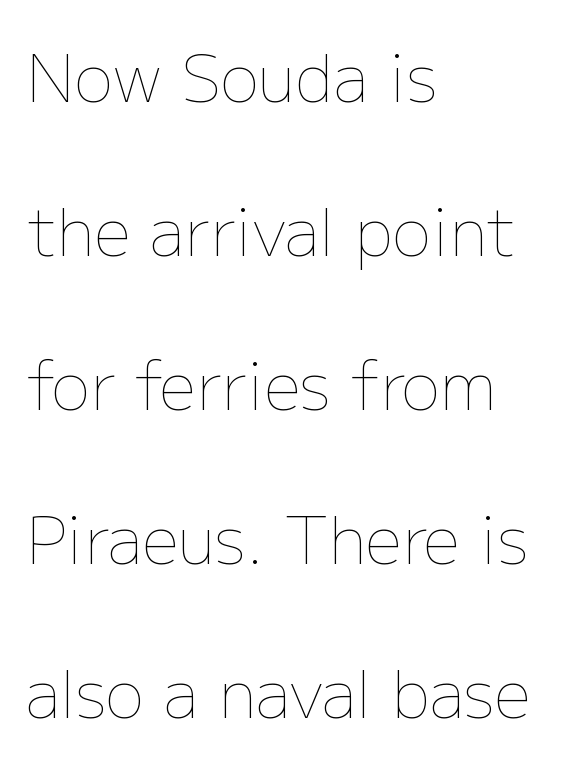
The image shows 65 px thin type, upright; set left-aligned, loose line spacing (2.37x), normal letter spacing, not underlined; low stroke contrast and a medium x-height.
